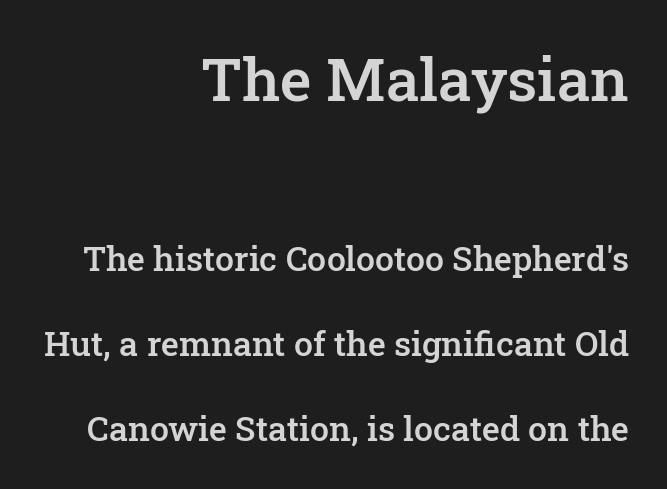
This is serif lettering, the kind often seen in printed books. The tracking reads as untouched default to a designer's eye. Character widths vary here, with narrow letters taking less room than wide ones. Compared with a flush-left layout, this one pins lines to the opposite, right side. The earlier block is typeset at a bigger size than the later block. Posture: straight, roman, zero tilt.
